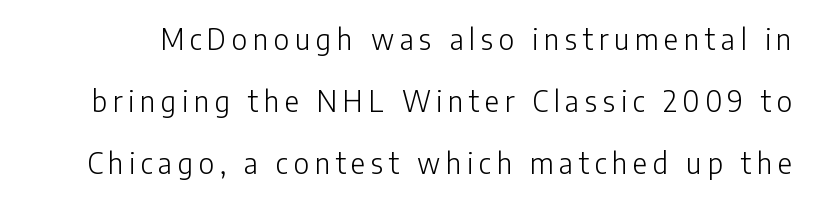
Classification — sans serif. No heavy texture on the line: the type isn't bold. The zone under the glyphs is completely vacant. Look at the tracking — it's clearly loosened, letters drifting apart. Characters remain perfectly vertical along every line.
